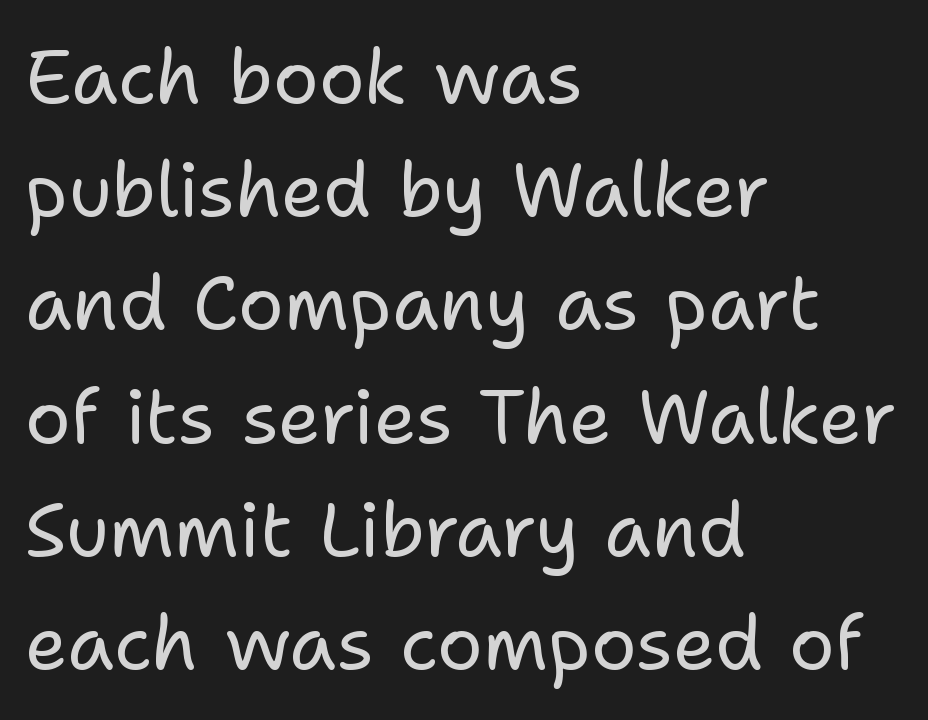
Between one letter and the next there's only the usual sliver of space. The typeface has the unassuming heft of standard copy or less. The text was rendered using a sans face with plain stroke endings. The designer left line spacing at the default. Note the varied advance widths — an 'i' is clearly narrower than an 'm'. Rendered with straight, roman letterforms.
